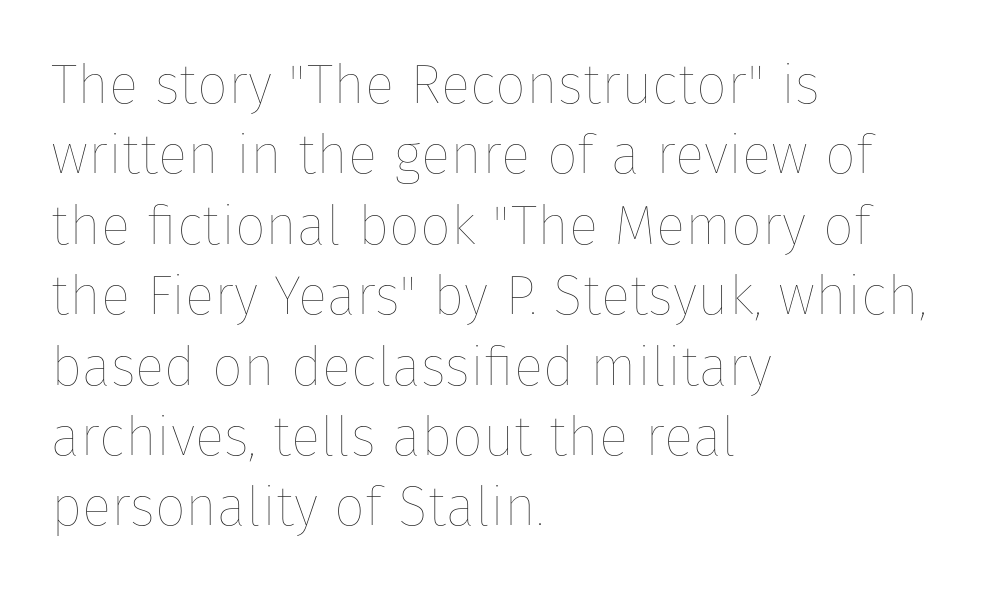
{"italic": "no", "bold": "no", "weight": "thin", "width": "normal", "stroke_contrast": "low", "x_height": "medium", "monospaced": "no", "underline": "no", "align": "left", "line_spacing": "normal", "line_spacing_ratio": 1.28, "letter_spacing": "normal", "letter_spacing_em": 0.0, "glyph_px": 55}
